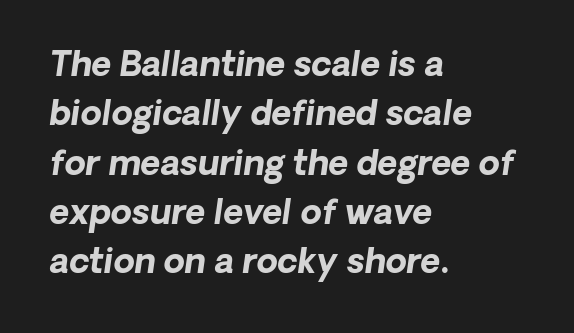
A sans-serif font was chosen for this passage. Is this a fixed-width face? No — the glyphs have proportional, varying widths. There is no visible air inserted between adjacent glyphs. Heavy, bold letterforms. The rendering uses a moderate line-height, typical for paragraphs.
